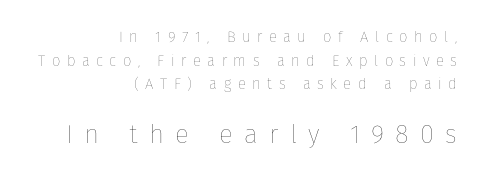
The image shows 26 px text type, upright; set right-aligned, normal line spacing (1.57x), unusually wide letter spacing (+0.43 em), not underlined; the second (bottom) block is 1.73x larger.
